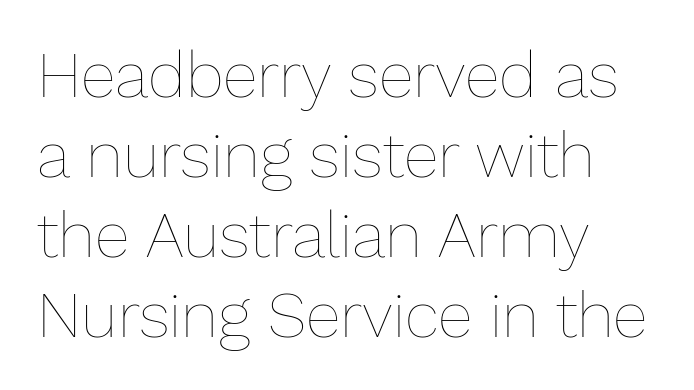
The image shows 64 px thin type, upright; set left-aligned, normal line spacing (1.25x), normal letter spacing, not underlined; low stroke contrast and a medium x-height.
